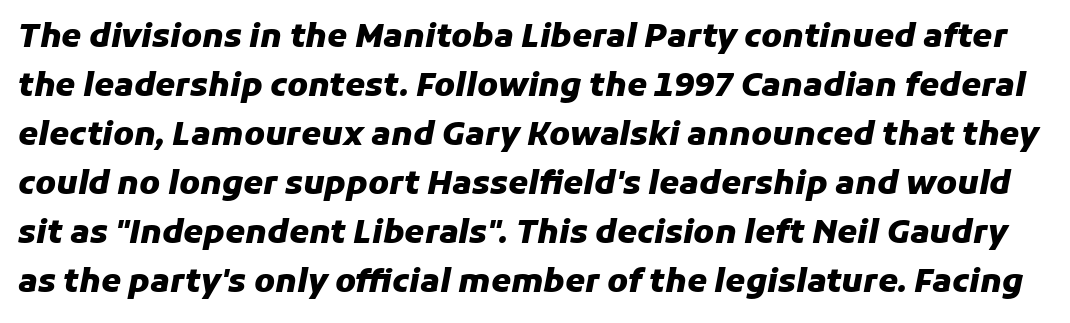
Q: Is the text bold? A: Yes.
Q: Is the text italic (slanted)? A: Yes, it leans right by about 11 degrees.
Q: Is the text underlined? A: No.
Q: Is the spacing between letters normal or unusually wide? A: Normal.
Q: Is the spacing between lines tight, normal or loose? A: Normal.
Q: Width (condensed, normal, or wide)? A: Normal.
Q: Stroke contrast? A: Low.
Q: x-height? A: Medium.
Q: Monospaced? A: No.
